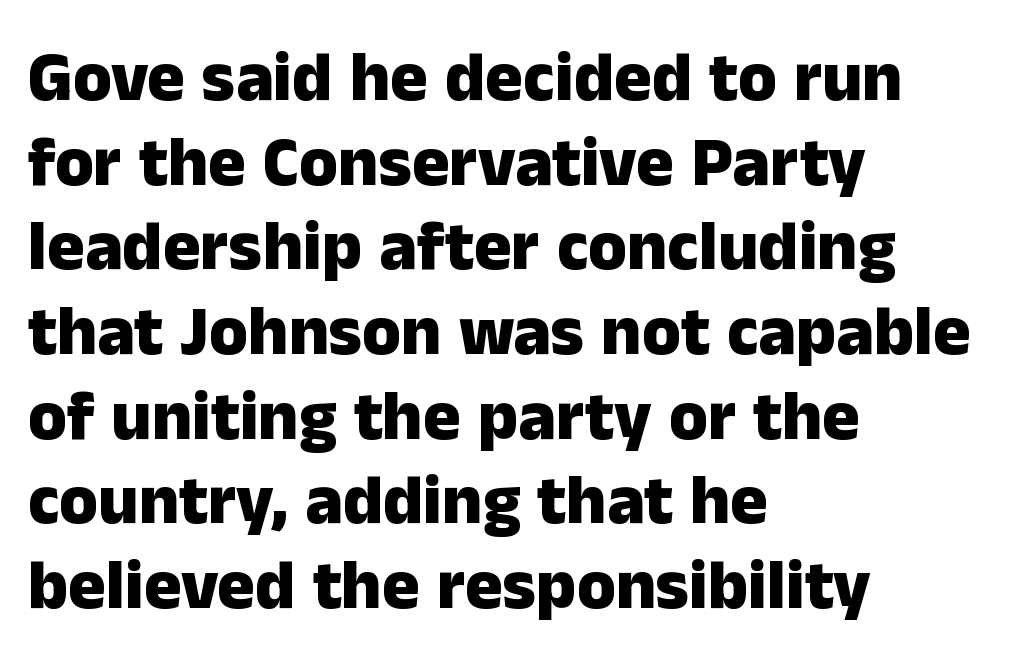
A full-strength bold gives these letters their thick strokes. The lines are quadded left. Examine the stroke ends and you'll find no serifs. The letters advance in unequal steps, a hallmark of proportional type. The type sits square on the baseline with zero lean. Glance below the letters and you will spot only blank space.
